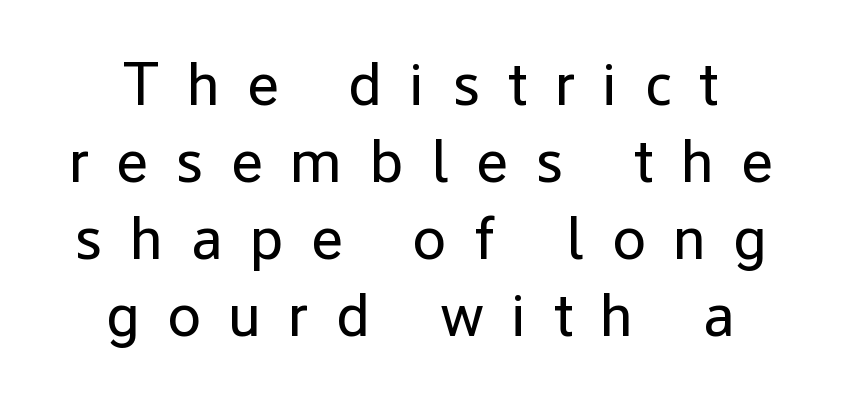
Q: Is the text bold? A: No.
Q: Is the text italic (slanted)? A: No, it is upright.
Q: Is the typeface a serif or a sans-serif typeface? A: Sans-serif.
Q: Is the text underlined? A: No.
Q: How is the paragraph aligned? A: Centered.
Q: Is the spacing between letters normal or unusually wide? A: Unusually wide.
Q: Is the spacing between lines tight, normal or loose? A: Normal.
Q: Width (condensed, normal, or wide)? A: Normal.
Q: Stroke contrast? A: Low.
Q: x-height? A: Medium.
Q: Monospaced? A: No.
